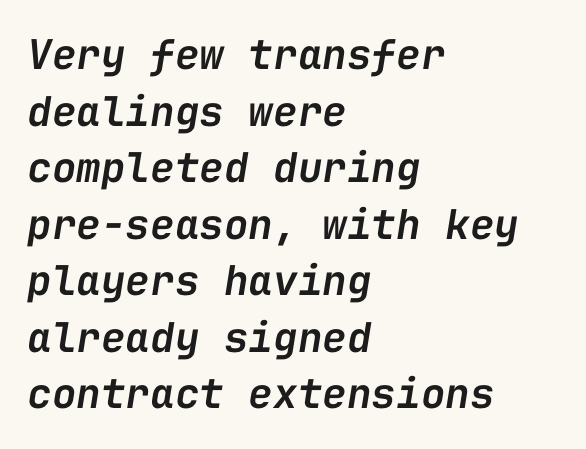
{"italic": "yes", "lean": "right", "slant_degrees": 9, "bold": "semi", "weight": "semibold", "width": "normal", "stroke_contrast": "low", "x_height": "medium", "monospaced": "yes", "underline": "no", "align": "left", "line_spacing": "normal", "line_spacing_ratio": 1.38, "letter_spacing": "normal", "letter_spacing_em": 0.0, "glyph_px": 41}
